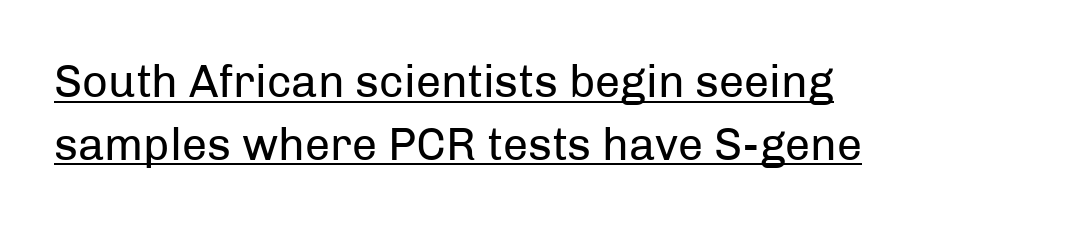
Q: Is the text bold? A: No.
Q: Is the text italic (slanted)? A: No, it is upright.
Q: Is the typeface a serif or a sans-serif typeface? A: Sans-serif.
Q: Is the text underlined? A: Yes.
Q: How is the paragraph aligned? A: Left-aligned.
Q: Is the spacing between letters normal or unusually wide? A: Normal.
Q: Is the spacing between lines tight, normal or loose? A: Normal.
Q: Width (condensed, normal, or wide)? A: Normal.
Q: Stroke contrast? A: Low.
Q: x-height? A: Medium.
Q: Monospaced? A: No.
